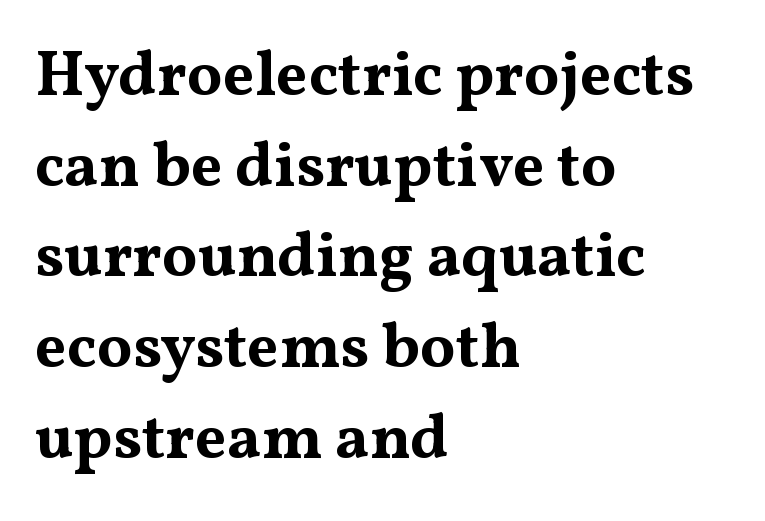
{"serif": "yes", "italic": "no", "bold": "yes", "weight": "bold", "width": "wide", "stroke_contrast": "medium", "x_height": "medium", "monospaced": "no", "underline": "no", "align": "left", "line_spacing": "normal", "line_spacing_ratio": 1.44, "letter_spacing": "normal", "letter_spacing_em": 0.0, "glyph_px": 63}
